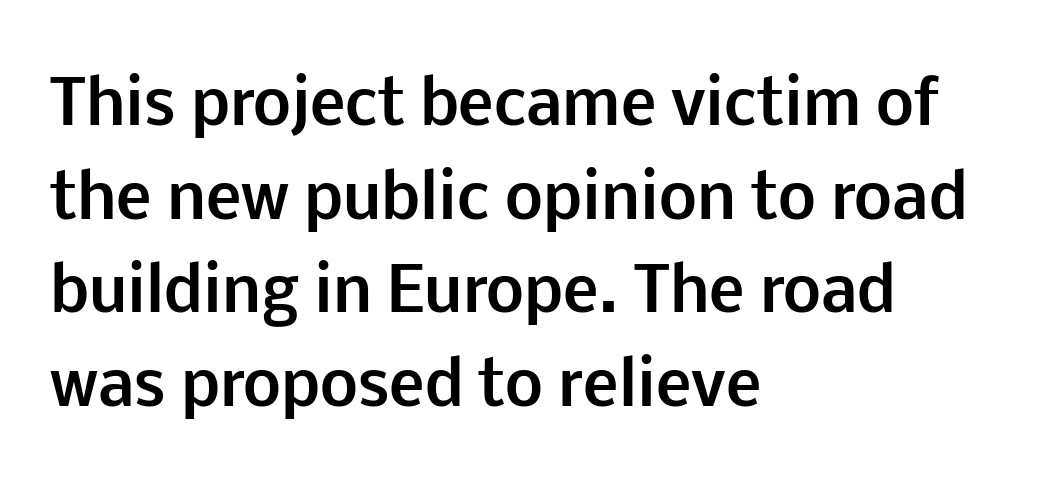
The image shows 60 px bold sans-serif type, upright; set left-aligned, normal line spacing (1.56x), normal letter spacing, not underlined; low stroke contrast and a medium x-height.
